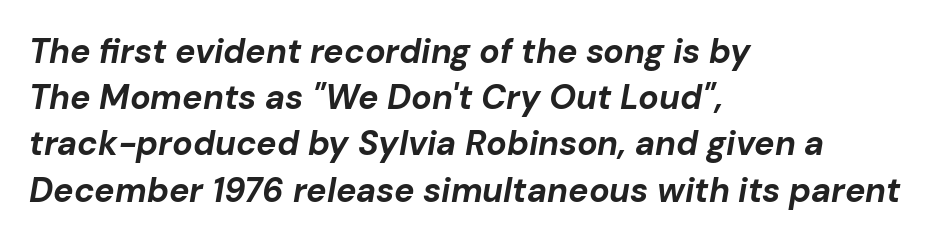
{"italic": "yes", "lean": "right", "slant_degrees": 10, "bold": "yes", "weight": "bold", "width": "normal", "stroke_contrast": "low", "x_height": "medium", "monospaced": "no", "underline": "no", "align": "left", "line_spacing": "normal", "line_spacing_ratio": 1.36, "letter_spacing": "normal", "letter_spacing_em": 0.0, "glyph_px": 34}
